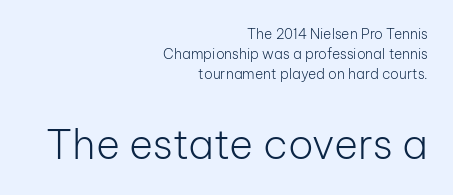
The more generous point size was reserved for the lower chunk. The face used here is a sans, in the tradition of grotesques and geometrics. The paragraph has a hard right edge and a soft left edge. Posture: straight, roman, zero tilt.
